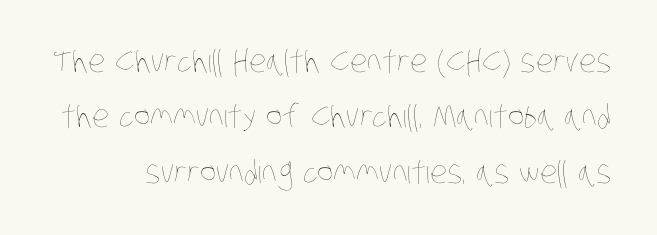
The horizontal fit of the characters is conventional and even. Varying glyph widths throughout — classic text-font behaviour. The letterforms sit at book weight or below. Just letters on the line, the space beneath them empty.
